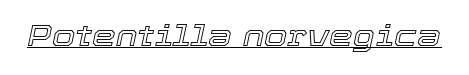
{"italic": "yes", "lean": "right", "slant_degrees": 12, "width": "normal", "x_height": "medium", "monospaced": "no", "underline": "yes", "letter_spacing": "normal", "letter_spacing_em": 0.0, "glyph_px": 30}
